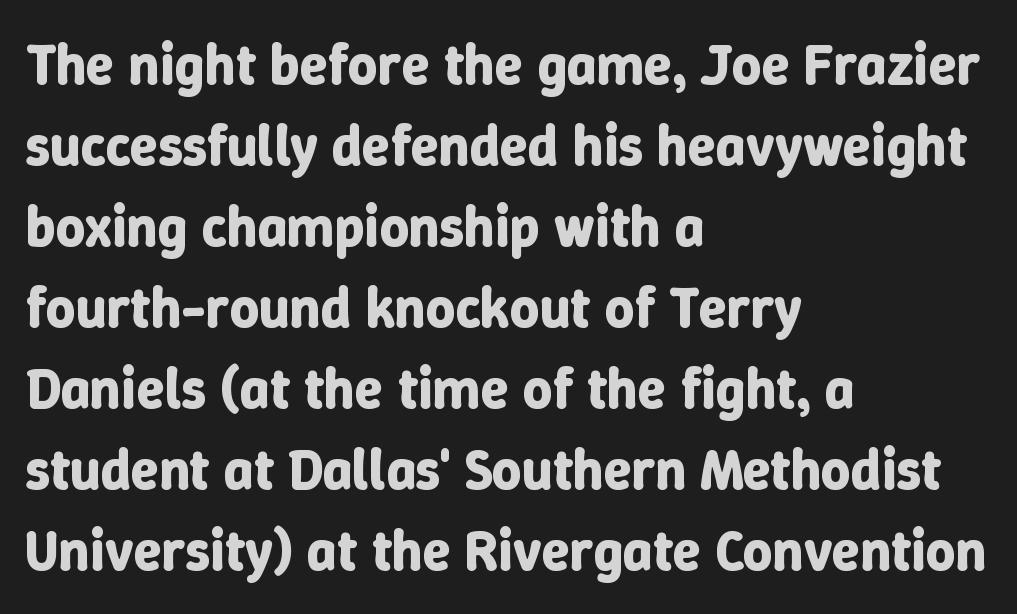
The image shows 57 px bold type, upright; set left-aligned, normal line spacing (1.42x), normal letter spacing, not underlined; low stroke contrast and a medium x-height.
